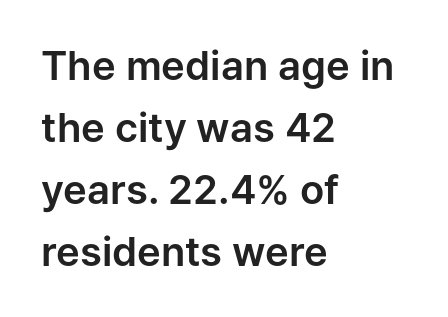
{"serif": "no", "italic": "no", "width": "normal", "stroke_contrast": "low", "x_height": "medium", "monospaced": "no", "underline": "no", "align": "left", "line_spacing": "normal", "line_spacing_ratio": 1.55, "letter_spacing": "normal", "letter_spacing_em": 0.0, "glyph_px": 40}
